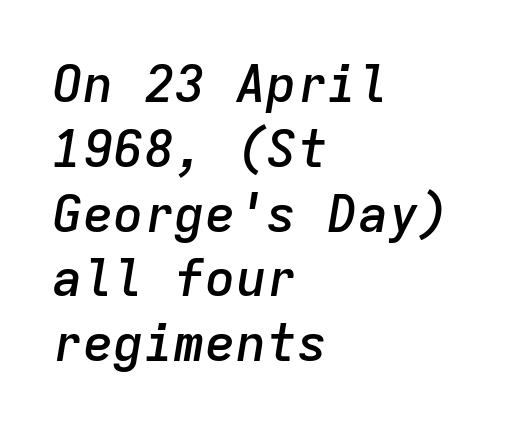
{"italic": "yes", "lean": "right", "slant_degrees": 9, "bold": "semi", "weight": "semibold", "width": "normal", "stroke_contrast": "low", "x_height": "medium", "monospaced": "yes", "underline": "no", "align": "left", "line_spacing": "normal", "line_spacing_ratio": 1.27, "letter_spacing": "normal", "letter_spacing_em": 0.0, "glyph_px": 51}
